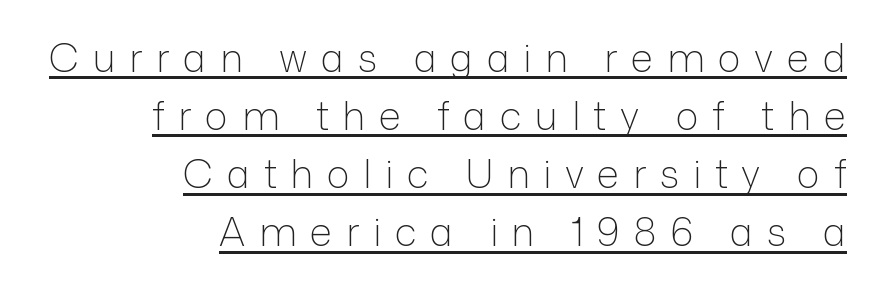
Caption: expanded tracking, letters set apart. Teacher's note: observe the even right margin — that is flush-right alignment. Varying glyph widths throughout — classic text-font behaviour. Do the letters lean? They stand straight.
